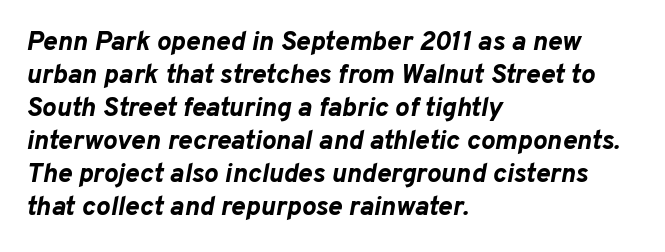
{"italic": "yes", "lean": "right", "slant_degrees": 10, "bold": "yes", "underline": "no", "align": "left", "line_spacing_ratio": 1.22, "letter_spacing": "normal", "letter_spacing_em": 0.0, "glyph_px": 27}
